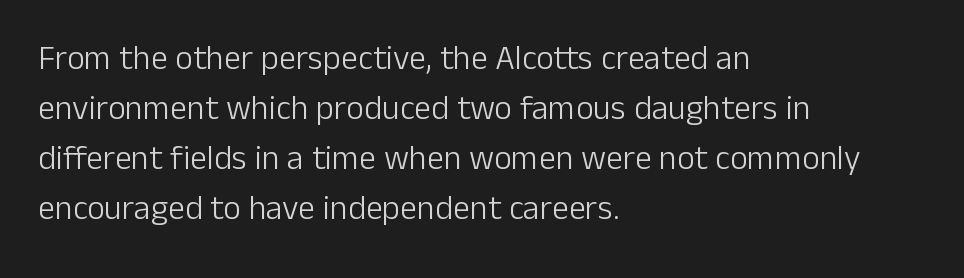
{"serif": "no", "italic": "no", "bold": "no", "weight": "light", "width": "normal", "stroke_contrast": "low", "x_height": "medium", "monospaced": "no", "underline": "no", "align": "left", "line_spacing": "normal", "line_spacing_ratio": 1.47, "letter_spacing": "normal", "letter_spacing_em": 0.0, "glyph_px": 34}
